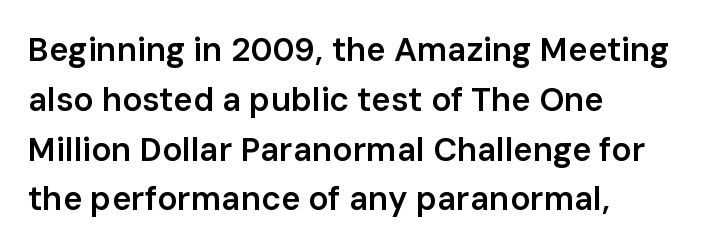
{"serif": "no", "italic": "no", "bold": "semi", "weight": "semibold", "width": "normal", "stroke_contrast": "low", "x_height": "medium", "monospaced": "no", "underline": "no", "align": "left", "line_spacing": "normal", "line_spacing_ratio": 1.51, "letter_spacing": "normal", "letter_spacing_em": 0.0, "glyph_px": 33}
